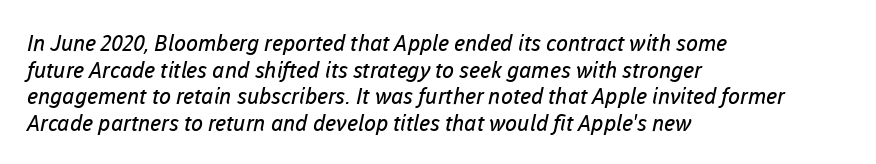
Is the stroke heavy? The answer is a plain regular-or-lighter. Any mark beneath the type? The region is blank. The face used here is rendered with its standard letterfit. Leftover space on each line is placed entirely after the last word.
